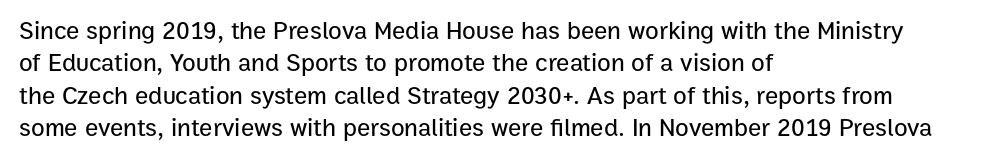
{"italic": "no", "underline": "no", "align": "left", "line_spacing": "normal", "line_spacing_ratio": 1.3, "letter_spacing": "normal", "letter_spacing_em": 0.0, "glyph_px": 25}
